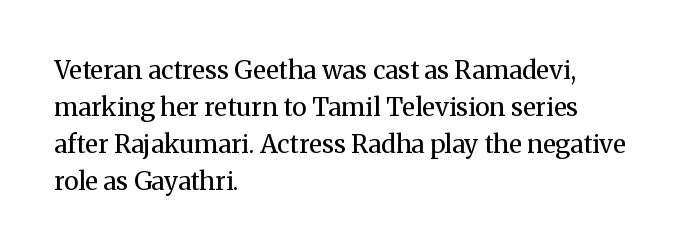
Q: Is the text bold? A: No.
Q: Is the text italic (slanted)? A: No, it is upright.
Q: Is the text underlined? A: No.
Q: How is the paragraph aligned? A: Left-aligned.
Q: Is the spacing between letters normal or unusually wide? A: Normal.
Q: Is the spacing between lines tight, normal or loose? A: Normal.
